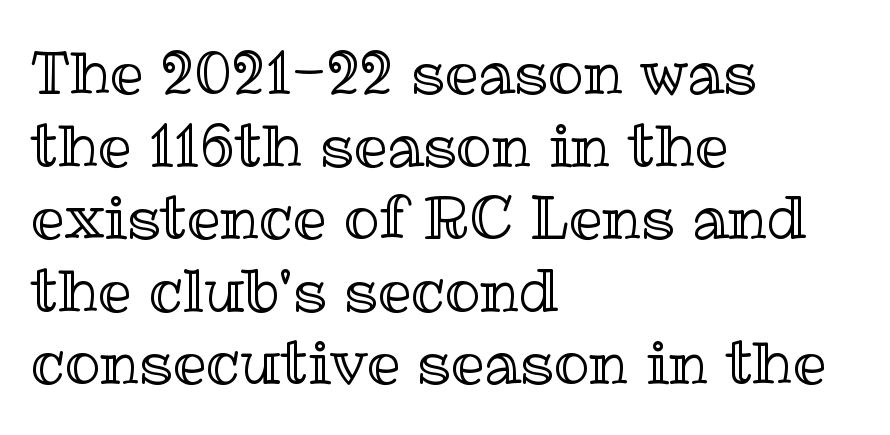
The image shows 59 px text type, upright; set left-aligned, line spacing 1.23x, normal letter spacing, not underlined; a medium x-height.
